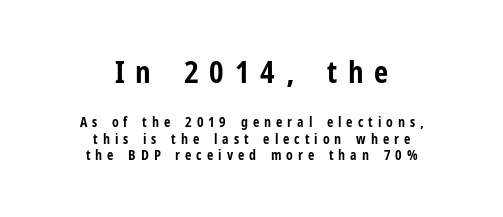
Q: Is the text bold? A: Yes.
Q: Is the text italic (slanted)? A: No, it is upright.
Q: Is the typeface a serif or a sans-serif typeface? A: Sans-serif.
Q: Is the text underlined? A: No.
Q: How is the paragraph aligned? A: Centered.
Q: Is the spacing between letters normal or unusually wide? A: Unusually wide.
Q: Which block of text is set in a larger size, the first (top) or the second (bottom)? A: The first (top) one.
Q: Width (condensed, normal, or wide)? A: Condensed.
Q: Stroke contrast? A: Low.
Q: x-height? A: Medium.
Q: Monospaced? A: No.
